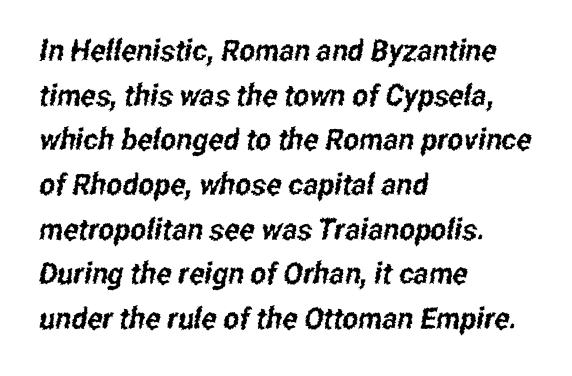
{"serif": "no", "width": "condensed", "stroke_contrast": "low", "x_height": "medium", "monospaced": "no", "underline": "no", "align": "left", "line_spacing": "normal", "line_spacing_ratio": 1.49, "letter_spacing": "normal", "letter_spacing_em": 0.0, "glyph_px": 30}
